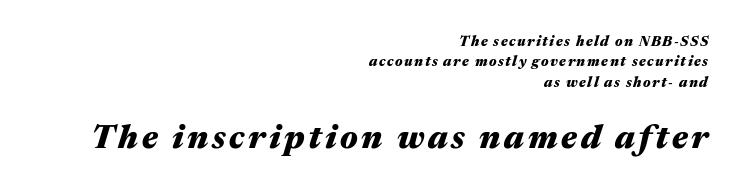
The image shows 33 px heavy, wide type, italic (leaning right); set right-aligned, normal line spacing (1.46x), not underlined; the second (bottom) block is 2.36x larger; medium stroke contrast and a medium x-height.
